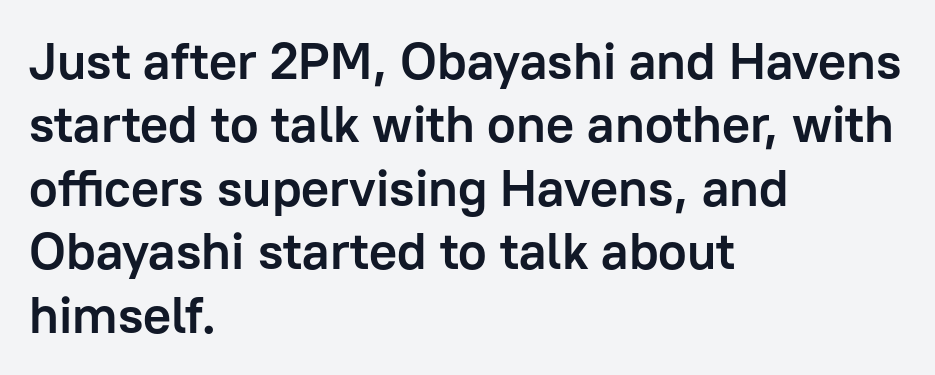
The image shows 52 px semibold sans-serif type, upright; set left-aligned, line spacing 1.22x, normal letter spacing, not underlined; low stroke contrast and a medium x-height.
